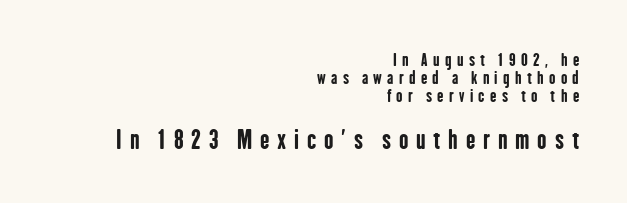
Q: Is the text bold? A: Yes.
Q: Is the text italic (slanted)? A: No, it is upright.
Q: Is the text underlined? A: No.
Q: How is the paragraph aligned? A: Right-aligned.
Q: Is the spacing between letters normal or unusually wide? A: Unusually wide.
Q: Is the spacing between lines tight, normal or loose? A: Tight.
Q: Which block of text is set in a larger size, the first (top) or the second (bottom)? A: The second (bottom) one.
